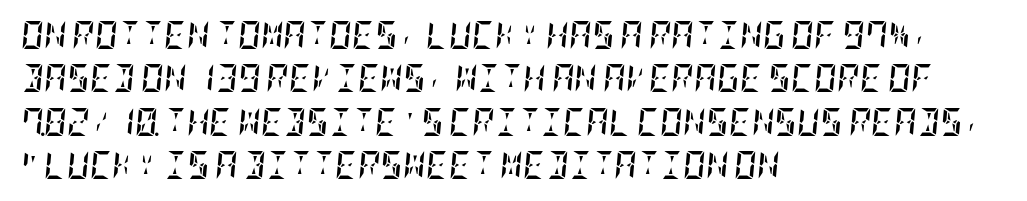
Q: Is the text bold? A: Yes.
Q: Is the text italic (slanted)? A: Yes, it leans right by about 5 degrees.
Q: Is the text underlined? A: No.
Q: How is the paragraph aligned? A: Left-aligned.
Q: Is the spacing between letters normal or unusually wide? A: Normal.
Q: Is the spacing between lines tight, normal or loose? A: Normal.
Q: Width (condensed, normal, or wide)? A: Condensed.
Q: Stroke contrast? A: Low.
Q: x-height? A: Large.
